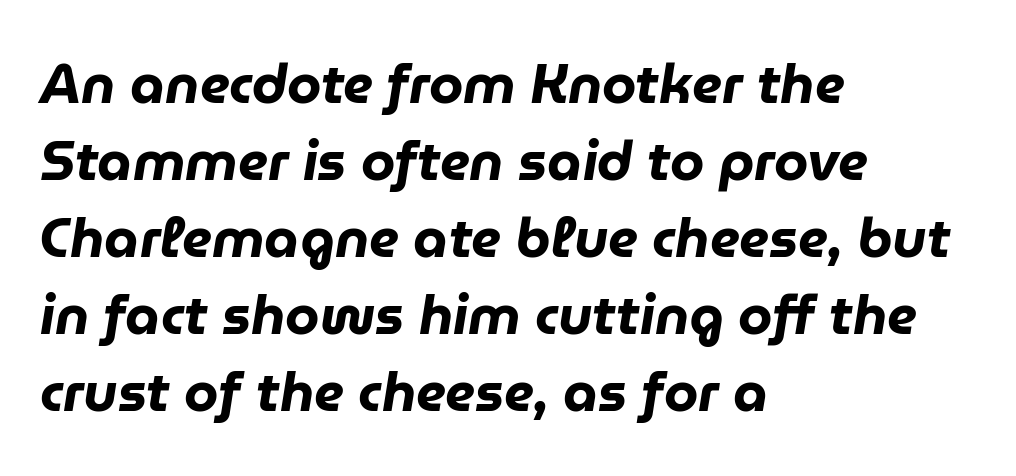
The passage shown is typed in a proportional face where columns would drift. The setting favours the left margin, as ordinary paragraphs usually do. The face used here has a pronounced slope to its letters. Quick note: interline space is typical.
